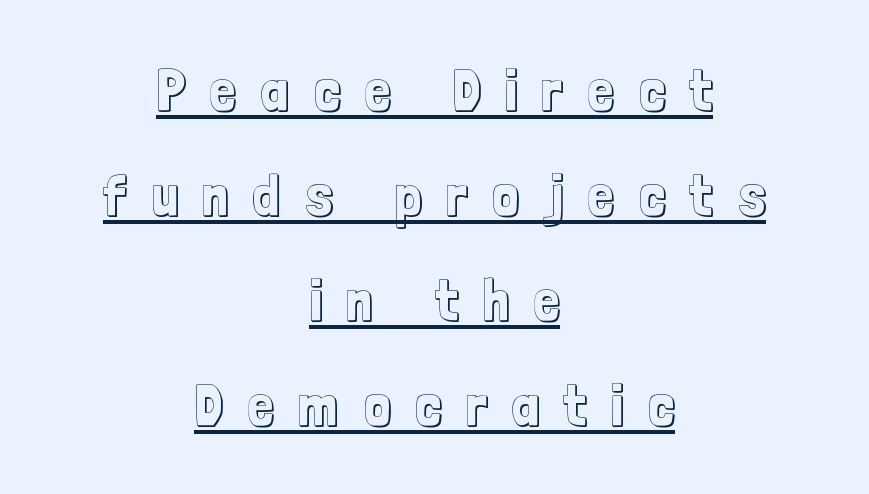
The image shows 58 px condensed type, upright; set centered, line spacing 1.81x, unusually wide letter spacing (+0.42 em), underlined; a medium x-height.
